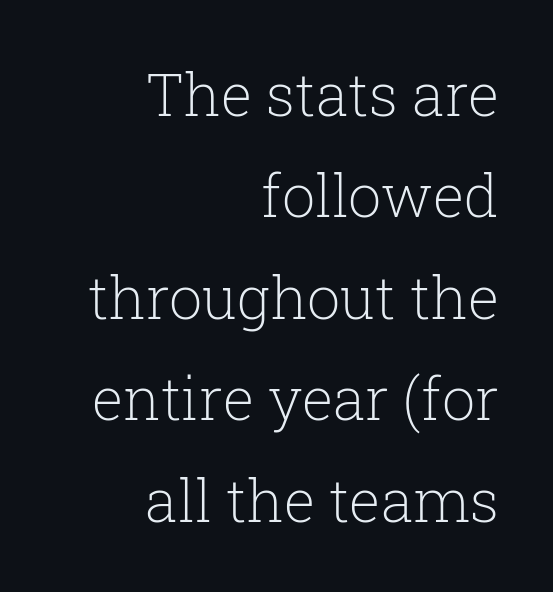
{"serif": "yes", "italic": "no", "bold": "no", "weight": "light", "width": "normal", "stroke_contrast": "low", "x_height": "medium", "monospaced": "no", "underline": "no", "align": "right", "line_spacing_ratio": 1.72, "letter_spacing": "normal", "letter_spacing_em": 0.0, "glyph_px": 59}
